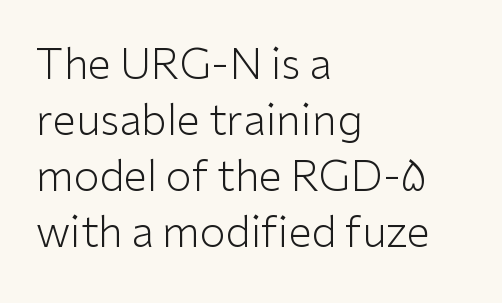
Q: Is the text bold? A: No.
Q: Is the text italic (slanted)? A: No, it is upright.
Q: Is the typeface a serif or a sans-serif typeface? A: Sans-serif.
Q: Is the text underlined? A: No.
Q: How is the paragraph aligned? A: Left-aligned.
Q: Is the spacing between letters normal or unusually wide? A: Normal.
Q: Is the spacing between lines tight, normal or loose? A: Normal.
Q: Width (condensed, normal, or wide)? A: Normal.
Q: Stroke contrast? A: Low.
Q: x-height? A: Medium.
Q: Monospaced? A: No.
